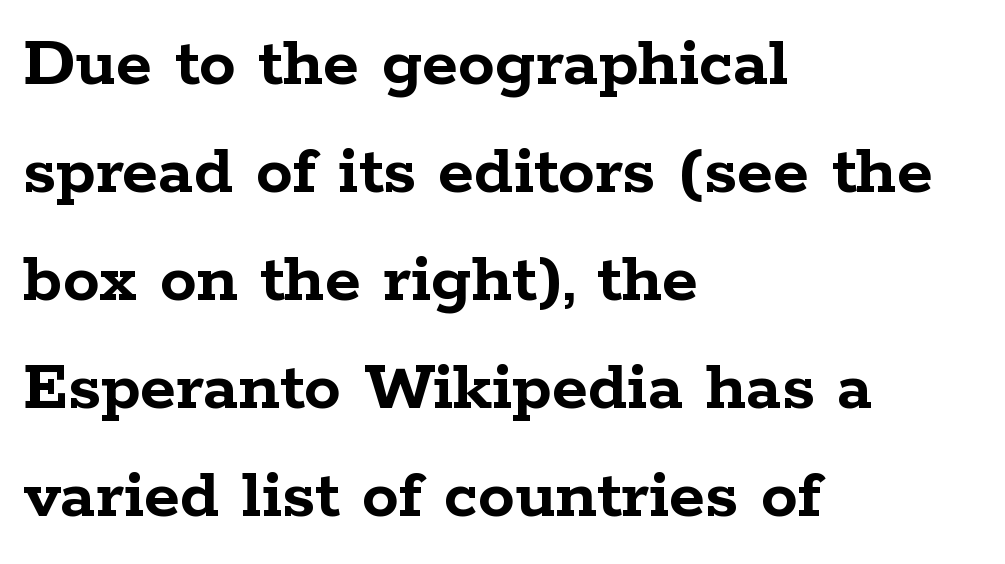
The image shows 74 px semibold, wide serif type, upright; set left-aligned, normal line spacing (1.46x), normal letter spacing, not underlined; low stroke contrast and a medium x-height.
